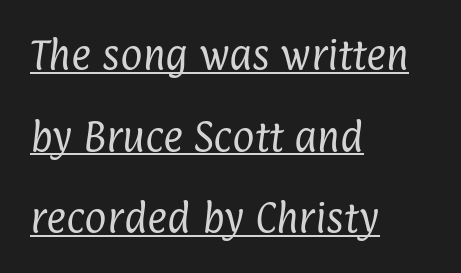
Standard letterfit; no display-style spreading of the glyphs. Left-aligned paragraph, ragged on the right. You could fit nearly another row in the gap between these rows. The words here are underlined.
